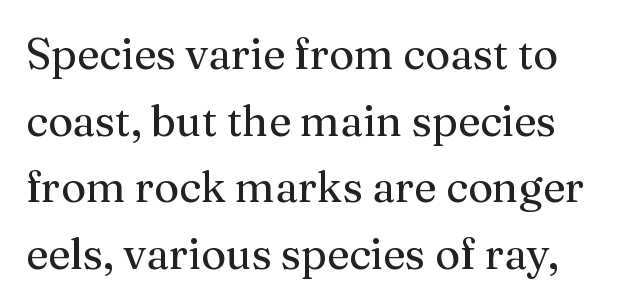
{"serif": "yes", "italic": "no", "bold": "no", "weight": "regular", "width": "normal", "stroke_contrast": "medium", "x_height": "medium", "monospaced": "no", "underline": "no", "line_spacing": "normal", "line_spacing_ratio": 1.55, "letter_spacing": "normal", "letter_spacing_em": 0.0, "glyph_px": 43}
